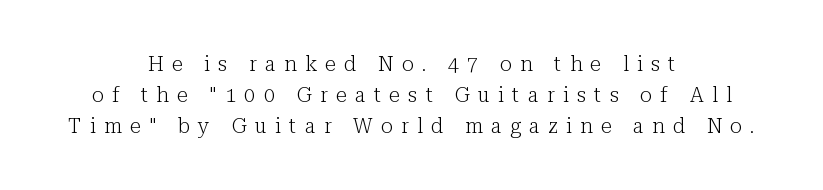
Q: Is the text bold? A: No.
Q: Is the text italic (slanted)? A: No, it is upright.
Q: Is the text underlined? A: No.
Q: How is the paragraph aligned? A: Centered.
Q: Is the spacing between letters normal or unusually wide? A: Unusually wide.
Q: Is the spacing between lines tight, normal or loose? A: Normal.
